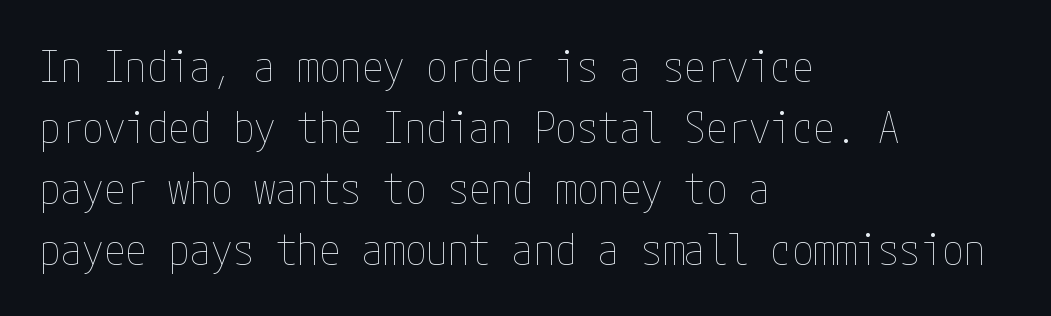
The image shows 43 px thin, condensed type, upright; set left-aligned, normal line spacing (1.42x), normal letter spacing, not underlined; low stroke contrast and a medium x-height.
